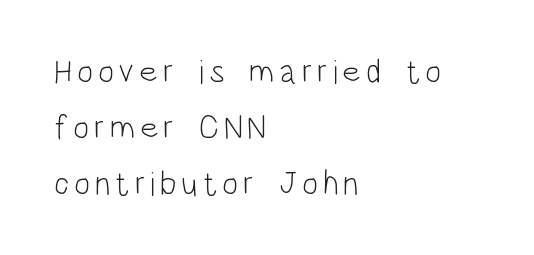
Q: Is the text bold? A: No.
Q: Is the text italic (slanted)? A: No, it is upright.
Q: Is the typeface a serif or a sans-serif typeface? A: Sans-serif.
Q: Is the text underlined? A: No.
Q: How is the paragraph aligned? A: Left-aligned.
Q: Is the spacing between lines tight, normal or loose? A: Normal.
Q: Width (condensed, normal, or wide)? A: Condensed.
Q: Stroke contrast? A: Low.
Q: x-height? A: Large.
Q: Monospaced? A: No.
